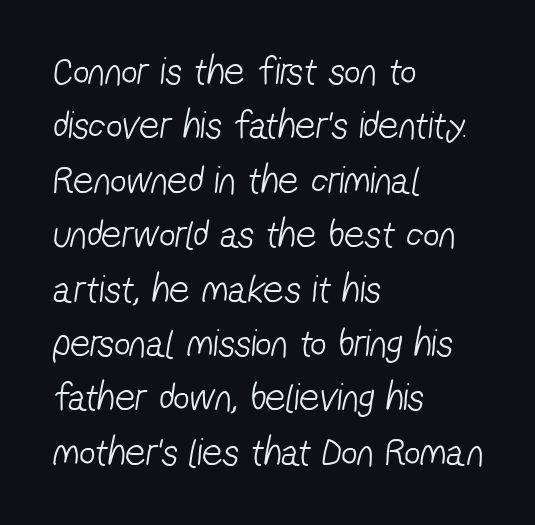
{"serif": "no", "bold": "no", "weight": "light", "width": "condensed", "stroke_contrast": "low", "x_height": "medium", "monospaced": "no", "underline": "no", "align": "left", "line_spacing": "normal", "line_spacing_ratio": 1.36, "letter_spacing": "normal", "letter_spacing_em": 0.0, "glyph_px": 40}
